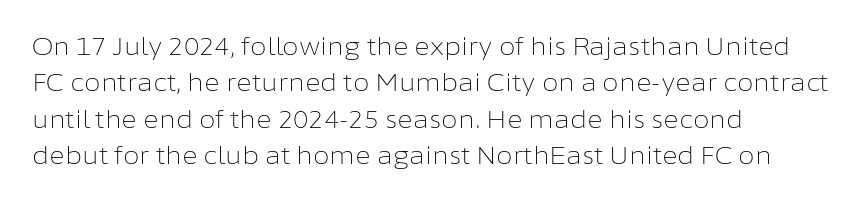
{"italic": "no", "bold": "no", "underline": "no", "align": "left", "line_spacing": "normal", "line_spacing_ratio": 1.52, "letter_spacing": "normal", "letter_spacing_em": 0.0, "glyph_px": 24}
